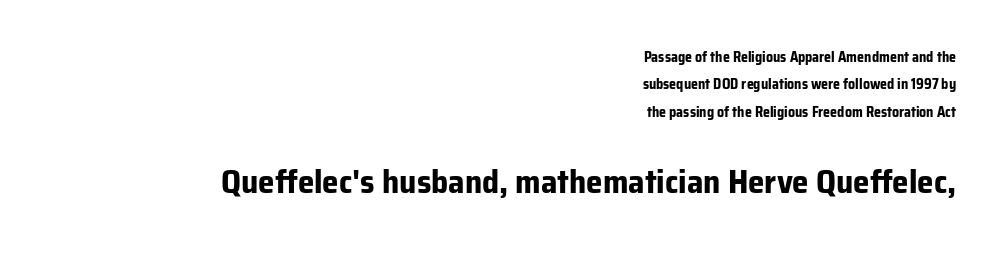
{"serif": "no", "italic": "no", "bold": "yes", "weight": "bold", "width": "normal", "stroke_contrast": "low", "x_height": "medium", "monospaced": "no", "underline": "no", "align": "right", "line_spacing": "loose", "line_spacing_ratio": 1.96, "letter_spacing": "normal", "letter_spacing_em": 0.0, "larger_block": "second", "size_ratio": 2.36, "glyph_px": 33}
